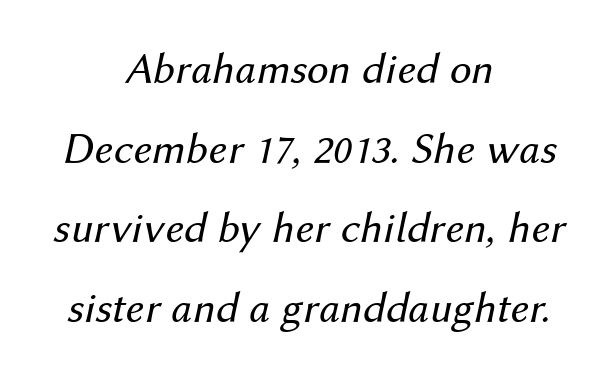
Q: Is the text bold? A: No.
Q: Is the text italic (slanted)? A: Yes, it leans right by about 12 degrees.
Q: Is the text underlined? A: No.
Q: How is the paragraph aligned? A: Centered.
Q: Is the spacing between letters normal or unusually wide? A: Normal.
Q: Width (condensed, normal, or wide)? A: Normal.
Q: Stroke contrast? A: Medium.
Q: x-height? A: Medium.
Q: Monospaced? A: No.
